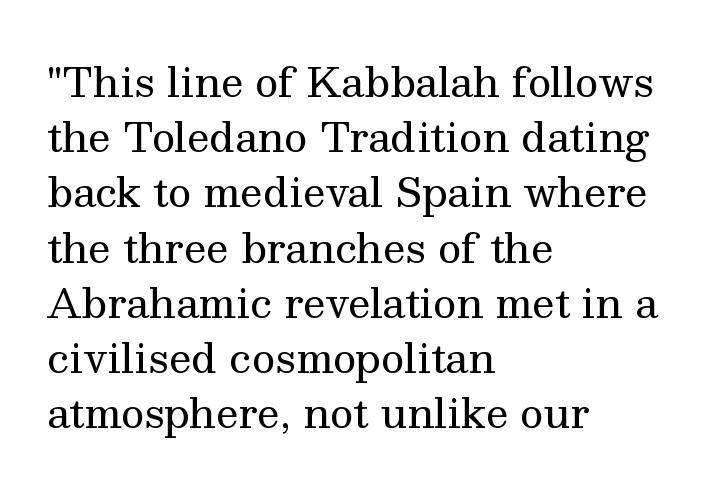
Between one letter and the next there's only the usual sliver of space. Stem width sits at or under what a default text font uses. Spacing verdict: proportional, widths tailored to each character. Is there much room between lines? A standard amount, neither cramped nor airy. A roman cut, with each character standing at attention.
